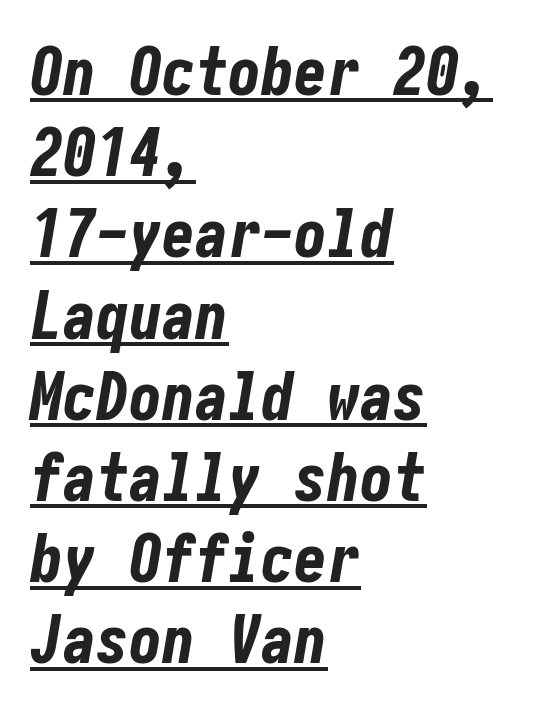
Q: Is the text bold? A: Yes.
Q: Is the text italic (slanted)? A: Yes, it leans right by about 10 degrees.
Q: Is the text underlined? A: Yes.
Q: How is the paragraph aligned? A: Left-aligned.
Q: Is the spacing between letters normal or unusually wide? A: Normal.
Q: Width (condensed, normal, or wide)? A: Condensed.
Q: Stroke contrast? A: Low.
Q: x-height? A: Medium.
